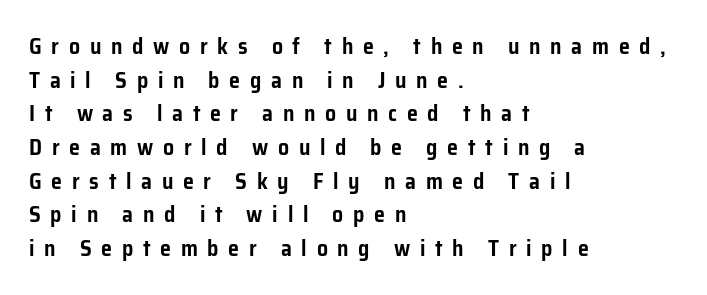
{"italic": "no", "underline": "no", "align": "left", "line_spacing": "normal", "line_spacing_ratio": 1.53, "letter_spacing": "wide", "letter_spacing_em": 0.44, "glyph_px": 22}
